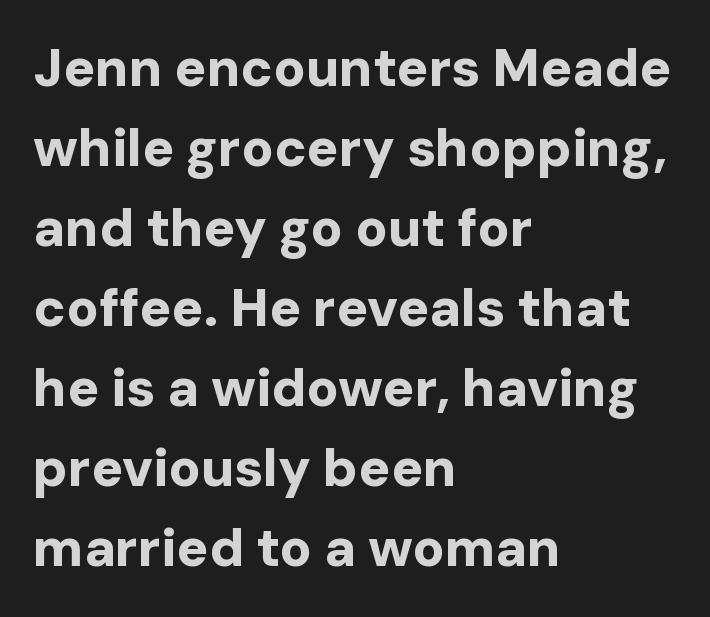
Q: Is the text bold? A: Yes.
Q: Is the text italic (slanted)? A: No, it is upright.
Q: Is the typeface a serif or a sans-serif typeface? A: Sans-serif.
Q: Is the text underlined? A: No.
Q: How is the paragraph aligned? A: Left-aligned.
Q: Is the spacing between letters normal or unusually wide? A: Normal.
Q: Is the spacing between lines tight, normal or loose? A: Normal.
Q: Width (condensed, normal, or wide)? A: Normal.
Q: Stroke contrast? A: Low.
Q: x-height? A: Medium.
Q: Monospaced? A: No.
